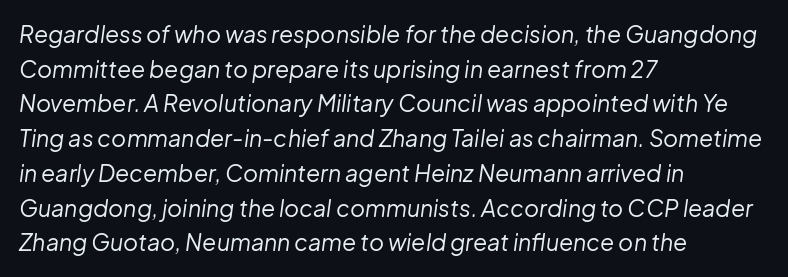
The image shows 23 px text type, italic (leaning right); set left-aligned, normal line spacing (1.51x), normal letter spacing, not underlined.
